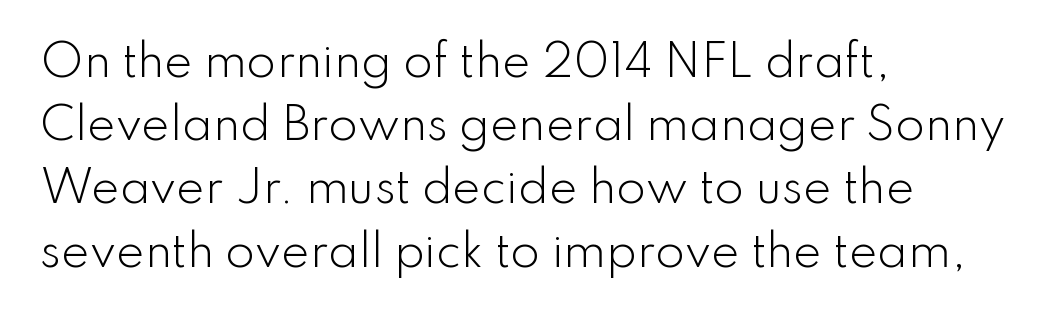
Q: Is the text bold? A: No.
Q: Is the text italic (slanted)? A: No, it is upright.
Q: Is the typeface a serif or a sans-serif typeface? A: Sans-serif.
Q: Is the text underlined? A: No.
Q: How is the paragraph aligned? A: Left-aligned.
Q: Is the spacing between letters normal or unusually wide? A: Normal.
Q: Is the spacing between lines tight, normal or loose? A: Normal.
Q: Width (condensed, normal, or wide)? A: Normal.
Q: Stroke contrast? A: Low.
Q: x-height? A: Small.
Q: Monospaced? A: No.
